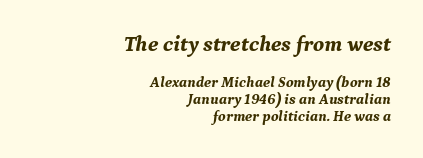
Q: Is the text bold? A: Yes.
Q: Is the text italic (slanted)? A: Yes, it leans right by about 9 degrees.
Q: Is the text underlined? A: No.
Q: How is the paragraph aligned? A: Right-aligned.
Q: Is the spacing between letters normal or unusually wide? A: Normal.
Q: Is the spacing between lines tight, normal or loose? A: Tight.
Q: Which block of text is set in a larger size, the first (top) or the second (bottom)? A: The first (top) one.
